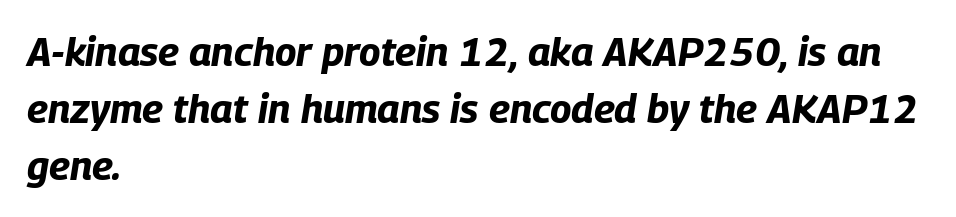
Q: Is the text bold? A: Yes.
Q: Is the text italic (slanted)? A: Yes, it leans right by about 9 degrees.
Q: Is the text underlined? A: No.
Q: How is the paragraph aligned? A: Left-aligned.
Q: Is the spacing between letters normal or unusually wide? A: Normal.
Q: Is the spacing between lines tight, normal or loose? A: Normal.
Q: Width (condensed, normal, or wide)? A: Condensed.
Q: Stroke contrast? A: Low.
Q: x-height? A: Large.
Q: Monospaced? A: No.
